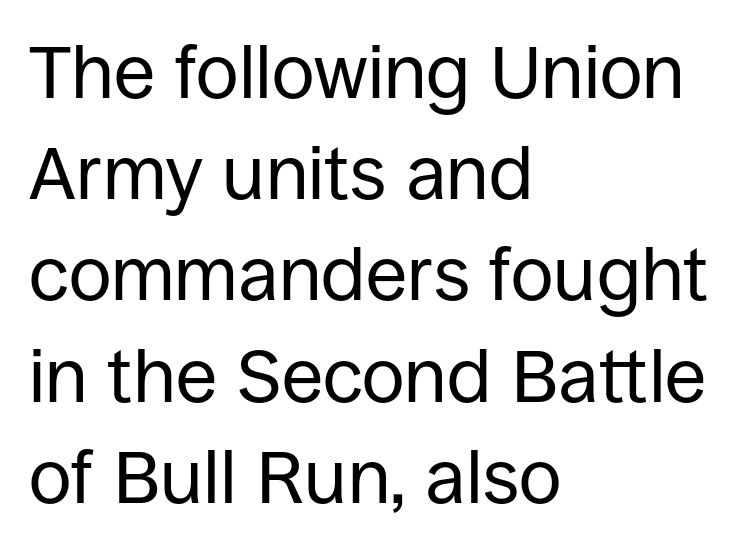
The image shows 75 px regular-weight sans-serif type, upright; set left-aligned, normal line spacing (1.35x), normal letter spacing, not underlined; low stroke contrast and a large x-height.
